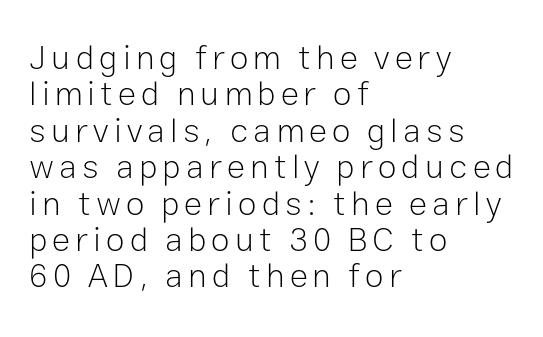
The strokes carry an ordinary text weight at most. Alignment: flush left. Words float on clear page, feet unadorned. Note the varied advance widths — an 'i' is clearly narrower than an 'm'. Designer's note — italics off, roman on. The characters display no serif detailing; their extremities are plain.
